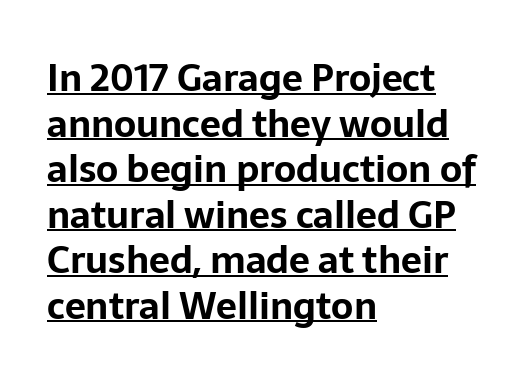
To sum up the face: it is a sans, with no serifs. Nope, not italic — everything's standing straight. Underlining? Definitely there. Between one letter and the next there's only the usual sliver of space.
